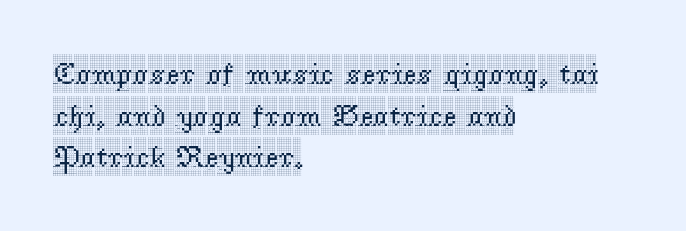
{"serif": "yes", "italic": "no", "width": "condensed", "x_height": "large", "monospaced": "no", "underline": "no", "align": "left", "line_spacing": "normal", "line_spacing_ratio": 1.39, "letter_spacing": "normal", "letter_spacing_em": 0.0, "glyph_px": 30}
